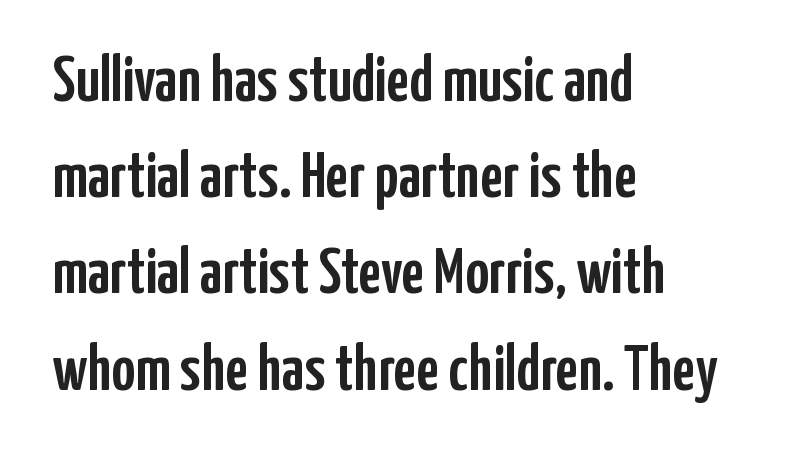
{"serif": "no", "italic": "no", "width": "condensed", "stroke_contrast": "low", "x_height": "medium", "monospaced": "no", "underline": "no", "align": "left", "line_spacing": "normal", "line_spacing_ratio": 1.48, "letter_spacing": "normal", "letter_spacing_em": 0.0, "glyph_px": 65}
